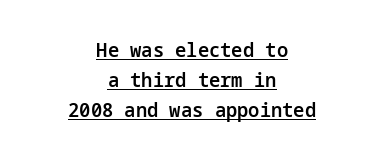
{"italic": "no", "bold": "semi", "underline": "yes", "align": "center", "line_spacing": "normal", "line_spacing_ratio": 1.51, "letter_spacing": "normal", "letter_spacing_em": 0.0, "glyph_px": 20}
